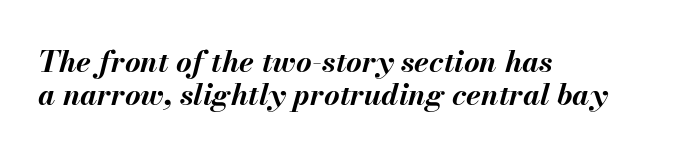
Whoever set this chose condensed vertical rhythm over breathing room. Unmarked baselines from the first word to the last. These lines are set flush left with a ragged right edge. These lines were composed using italics. Glyph-to-glyph distance matches everyday printed text.
